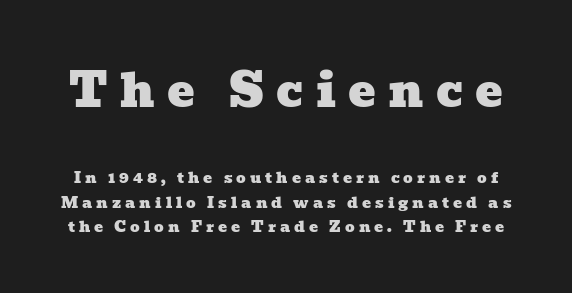
{"serif": "yes", "width": "wide", "stroke_contrast": "low", "x_height": "medium", "monospaced": "no", "underline": "no", "line_spacing": "normal", "line_spacing_ratio": 1.64, "letter_spacing": "wide", "letter_spacing_em": 0.27, "larger_block": "first", "size_ratio": 3.07, "glyph_px": 46}
